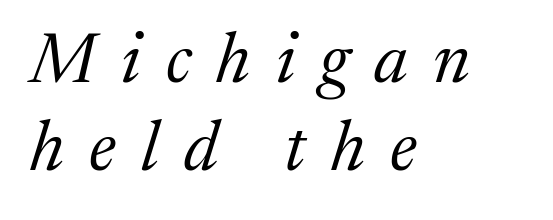
Q: Is the text bold? A: No.
Q: Is the text italic (slanted)? A: Yes, it leans right by about 17 degrees.
Q: Is the typeface a serif or a sans-serif typeface? A: Serif.
Q: Is the text underlined? A: No.
Q: How is the paragraph aligned? A: Left-aligned.
Q: Is the spacing between letters normal or unusually wide? A: Unusually wide.
Q: Is the spacing between lines tight, normal or loose? A: Normal.
Q: Width (condensed, normal, or wide)? A: Normal.
Q: Stroke contrast? A: Medium.
Q: x-height? A: Medium.
Q: Monospaced? A: No.
